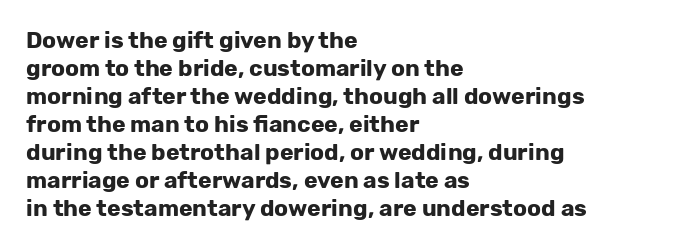
Q: Is the text bold? A: Yes.
Q: Is the text italic (slanted)? A: No, it is upright.
Q: Is the text underlined? A: No.
Q: How is the paragraph aligned? A: Left-aligned.
Q: Is the spacing between letters normal or unusually wide? A: Normal.
